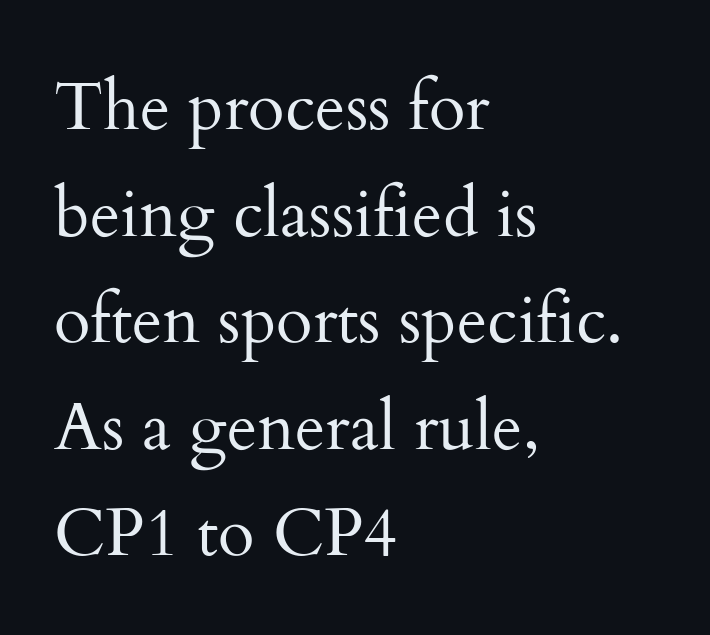
The image shows 67 px regular-weight serif type, upright; set left-aligned, normal line spacing (1.59x), normal letter spacing, not underlined; medium stroke contrast and a small x-height.
